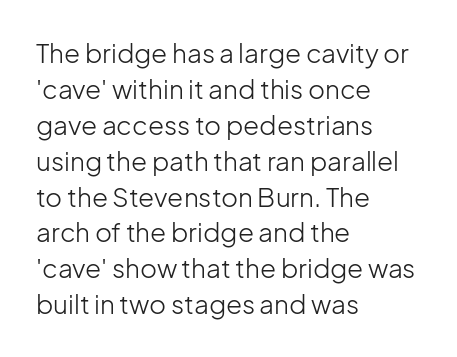
{"italic": "no", "bold": "no", "underline": "no", "align": "left", "line_spacing": "normal", "line_spacing_ratio": 1.38, "letter_spacing": "normal", "letter_spacing_em": 0.0, "glyph_px": 26}
